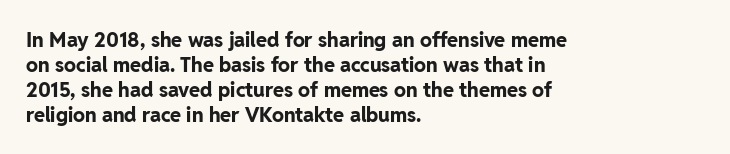
The image shows 20 px bold type, upright; set left-aligned, normal line spacing (1.25x), normal letter spacing, not underlined.
